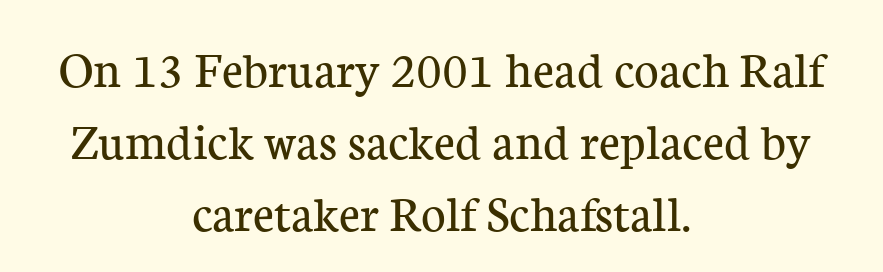
Q: Is the text bold? A: No.
Q: Is the text italic (slanted)? A: No, it is upright.
Q: Is the typeface a serif or a sans-serif typeface? A: Serif.
Q: Is the text underlined? A: No.
Q: How is the paragraph aligned? A: Centered.
Q: Is the spacing between letters normal or unusually wide? A: Normal.
Q: Is the spacing between lines tight, normal or loose? A: Normal.
Q: Width (condensed, normal, or wide)? A: Normal.
Q: Stroke contrast? A: Low.
Q: x-height? A: Medium.
Q: Monospaced? A: No.
